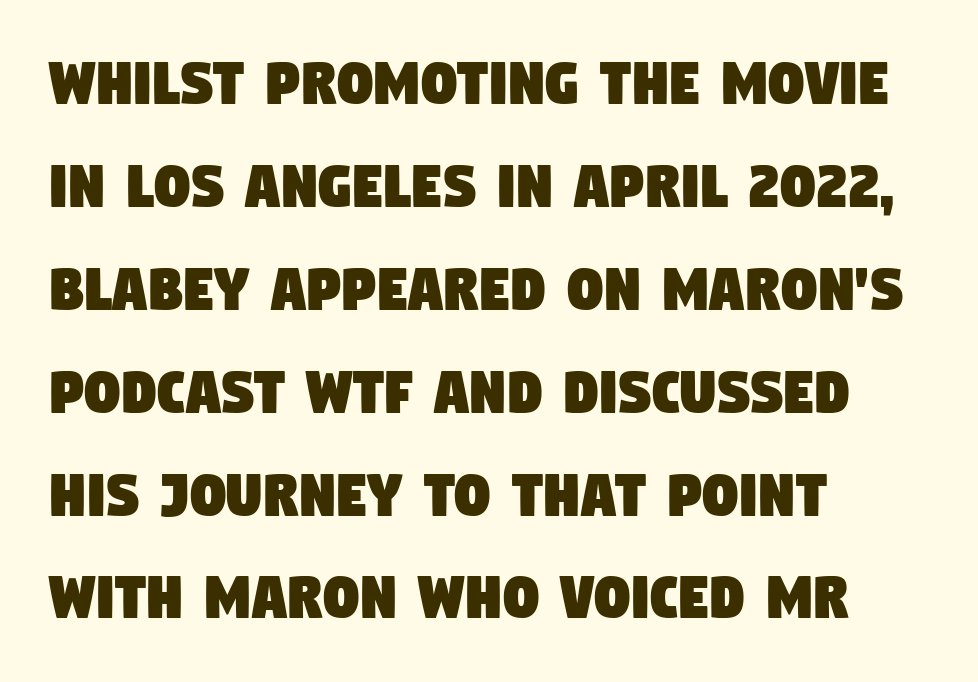
Is there much room between lines? A standard amount, neither cramped nor airy. Alignment: flush left. Honestly, the letter spacing is just normal — you wouldn't notice it. Nope, no serifs anywhere on these letters. You could not count columns in this text — the font is proportionally spaced.
